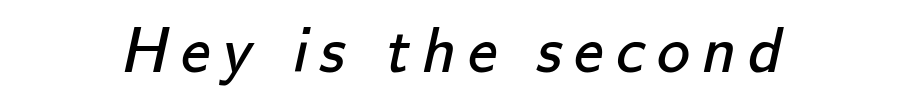
Q: Is the text bold? A: No.
Q: Is the typeface a serif or a sans-serif typeface? A: Sans-serif.
Q: Is the text underlined? A: No.
Q: Width (condensed, normal, or wide)? A: Normal.
Q: Stroke contrast? A: Low.
Q: x-height? A: Small.
Q: Monospaced? A: No.
